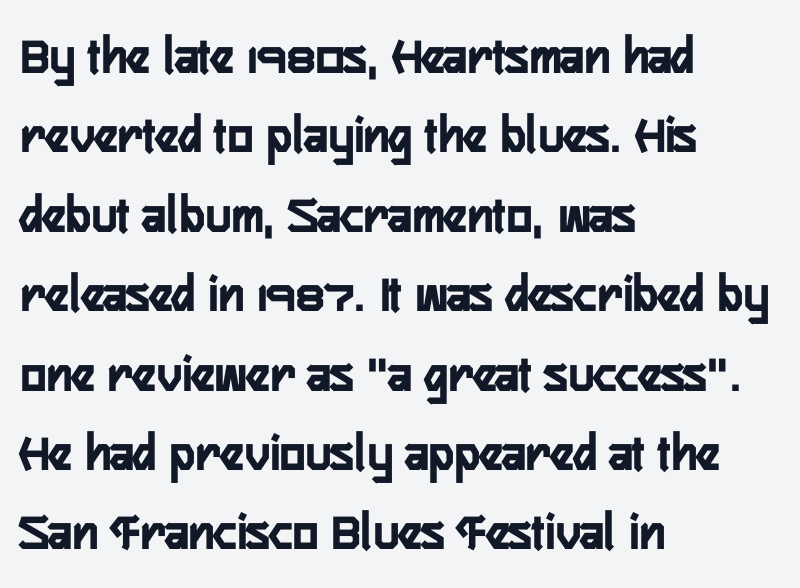
Ascenders rise straight up at ninety degrees. In CSS terms this would be text-align: left. Students, this is bold: see how much ink each stroke carries. The type family on display is of the sans-serif kind. The string is rendered with underlining switched off.
